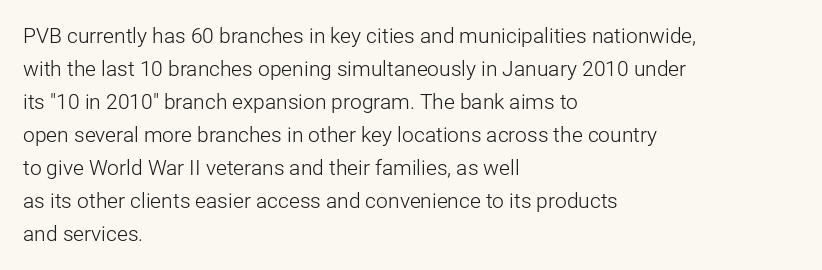
Q: Is the text bold? A: No.
Q: Is the text italic (slanted)? A: No, it is upright.
Q: Is the text underlined? A: No.
Q: How is the paragraph aligned? A: Left-aligned.
Q: Is the spacing between letters normal or unusually wide? A: Normal.
Q: Is the spacing between lines tight, normal or loose? A: Normal.
